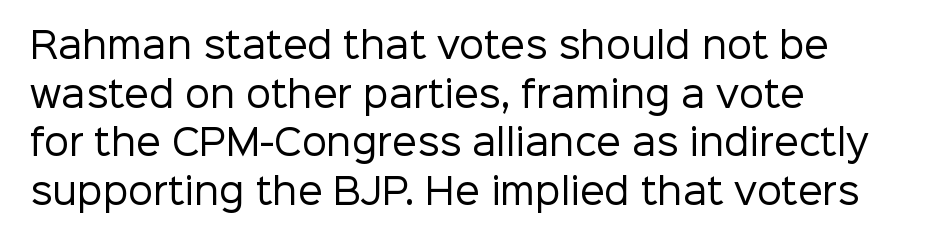
Does the lettering tilt? It doesn't — this is upright. The strokes are not fattened; the text isn't bold. Caption: multi-line text, flush left, ragged right. The rendering uses natural spacing where letterforms have individual widths.
